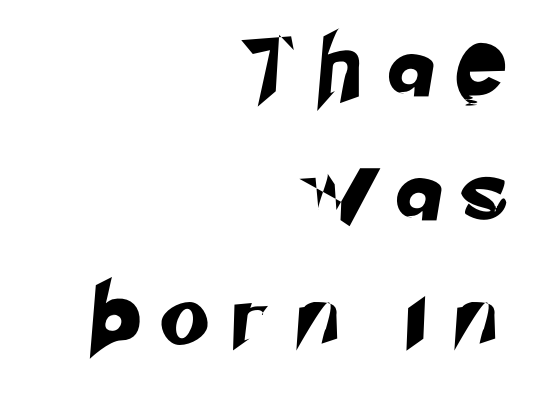
{"serif": "no", "width": "normal", "stroke_contrast": "low", "x_height": "small", "monospaced": "no", "underline": "no", "align": "right", "line_spacing": "loose", "line_spacing_ratio": 2.0, "letter_spacing": "wide", "letter_spacing_em": 0.49, "glyph_px": 62}
